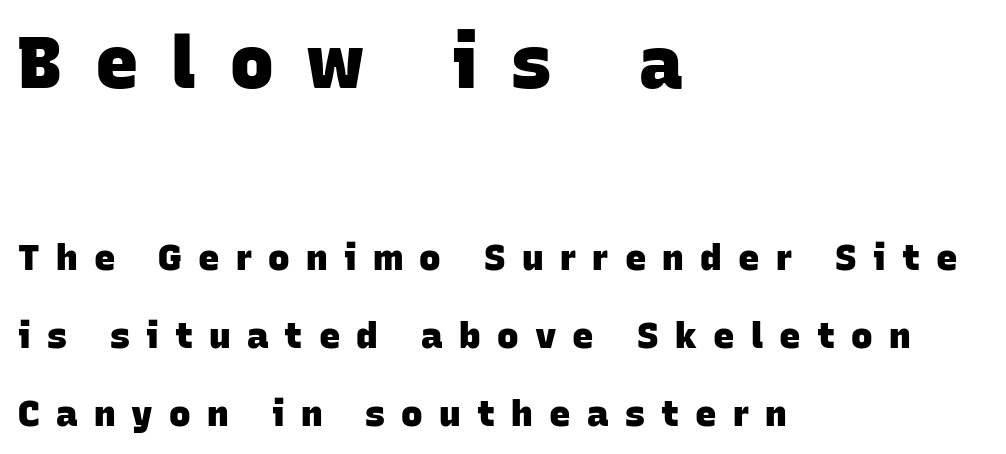
Q: Is the text bold? A: Yes.
Q: Is the typeface a serif or a sans-serif typeface? A: Sans-serif.
Q: Is the text underlined? A: No.
Q: How is the paragraph aligned? A: Left-aligned.
Q: Is the spacing between letters normal or unusually wide? A: Unusually wide.
Q: Is the spacing between lines tight, normal or loose? A: Loose.
Q: Which block of text is set in a larger size, the first (top) or the second (bottom)? A: The first (top) one.
Q: Width (condensed, normal, or wide)? A: Normal.
Q: Stroke contrast? A: Low.
Q: x-height? A: Large.
Q: Monospaced? A: No.
